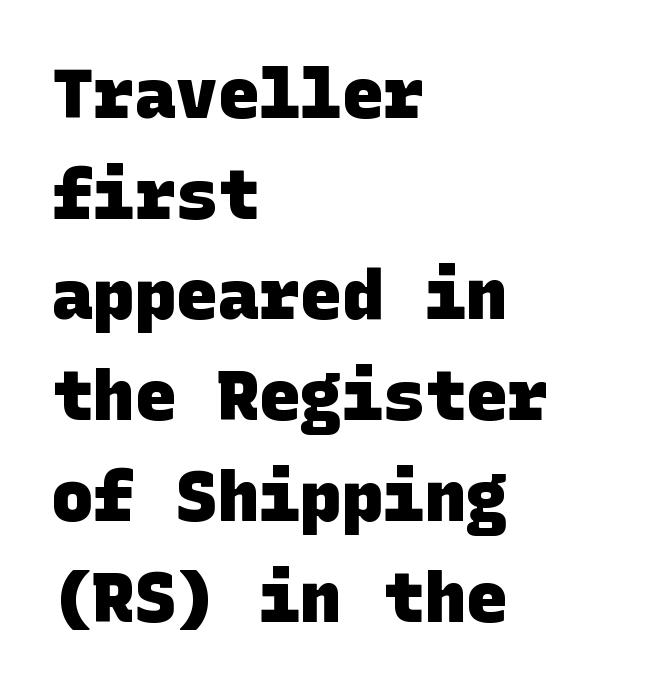
{"serif": "no", "bold": "yes", "weight": "heavy", "width": "normal", "stroke_contrast": "low", "x_height": "large", "underline": "no", "align": "left", "line_spacing": "normal", "line_spacing_ratio": 1.46, "letter_spacing": "normal", "letter_spacing_em": 0.0, "glyph_px": 69}
